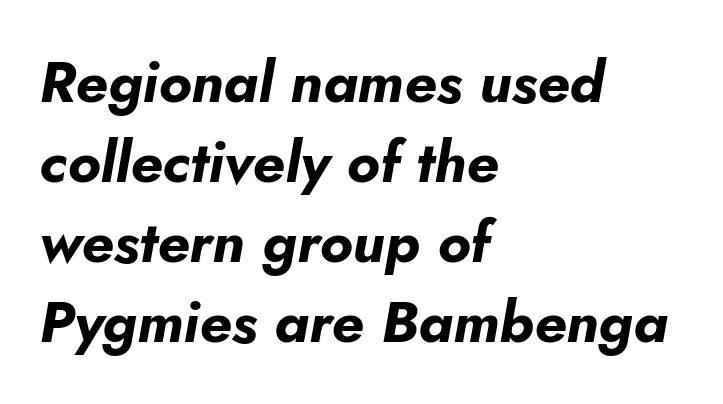
Q: Is the text bold? A: Yes.
Q: Is the text italic (slanted)? A: Yes, it leans right by about 5 degrees.
Q: Is the text underlined? A: No.
Q: How is the paragraph aligned? A: Left-aligned.
Q: Is the spacing between letters normal or unusually wide? A: Normal.
Q: Is the spacing between lines tight, normal or loose? A: Normal.
Q: Width (condensed, normal, or wide)? A: Normal.
Q: Stroke contrast? A: Low.
Q: x-height? A: Small.
Q: Monospaced? A: No.
